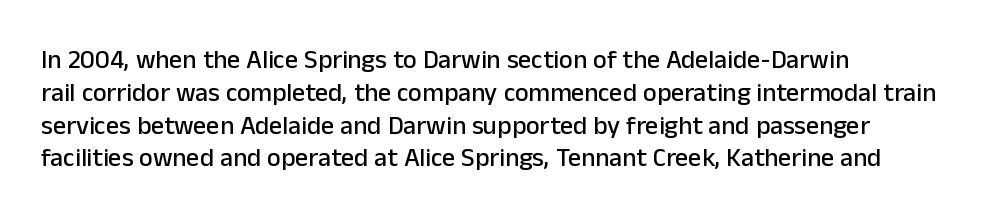
Each new line begins a customary step beneath the previous one. The passage shown is not underscored anywhere. Unlike italic type, these characters show no tilt at all. Casual observation: everything's shoved over to the left.
